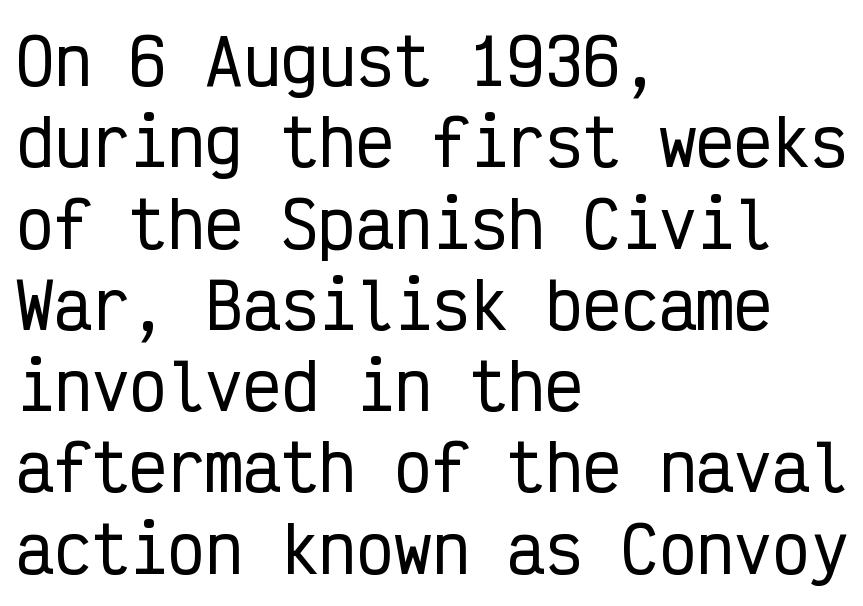
The image shows 63 px condensed sans-serif type, upright, monospaced; set left-aligned, normal line spacing (1.29x), normal letter spacing, not underlined; low stroke contrast and a medium x-height.
